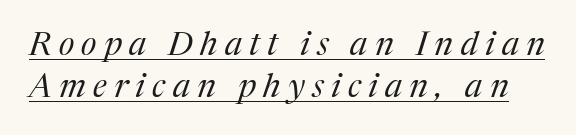
{"serif": "yes", "italic": "yes", "lean": "right", "slant_degrees": 17, "bold": "no", "weight": "regular", "width": "normal", "stroke_contrast": "medium", "x_height": "medium", "monospaced": "no", "underline": "yes", "line_spacing": "normal", "line_spacing_ratio": 1.28, "letter_spacing": "wide", "letter_spacing_em": 0.22, "glyph_px": 33}
